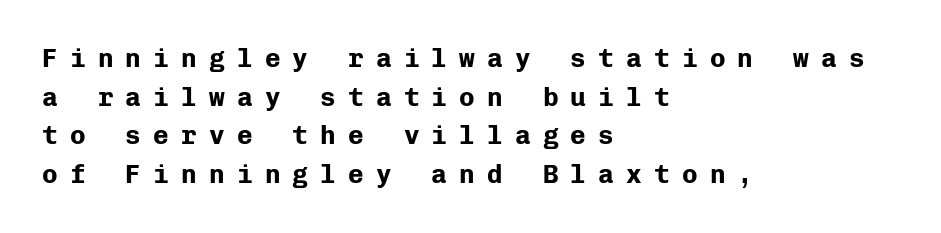
{"italic": "no", "bold": "yes", "underline": "no", "align": "left", "line_spacing": "normal", "line_spacing_ratio": 1.49, "letter_spacing": "wide", "letter_spacing_em": 0.47, "glyph_px": 26}
